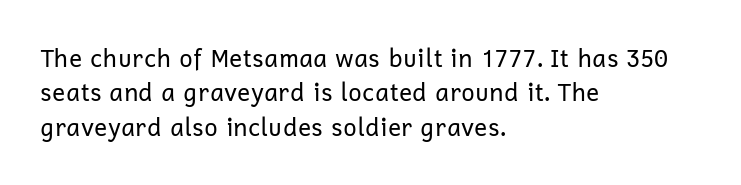
{"italic": "no", "bold": "no", "underline": "no", "align": "left", "line_spacing": "normal", "line_spacing_ratio": 1.43, "letter_spacing": "normal", "letter_spacing_em": 0.0, "glyph_px": 24}
